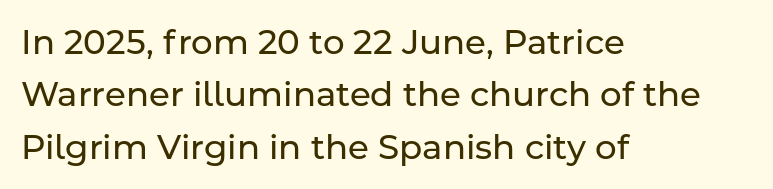
Does the type have serifs? No, each stem ends abruptly. The face used here is proportionally spaced, like ordinary book or web type. Summary of weight: not heavy and not bold. The passage is arranged the way most books set body copy — flush left. The vertical gap from one line to the next is medium.
